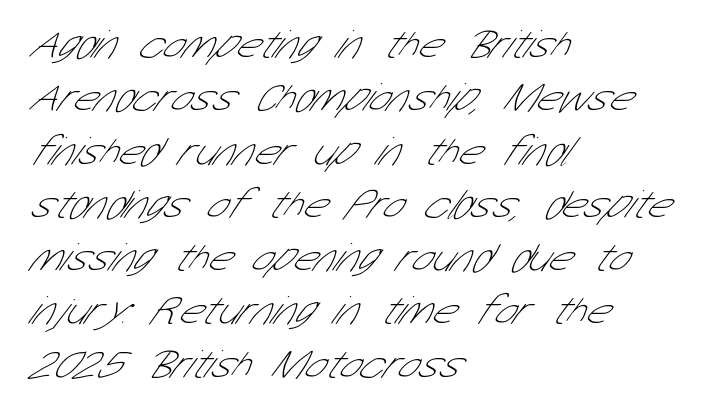
The image shows 41 px thin, condensed sans-serif type; set left-aligned, normal line spacing (1.3x), normal letter spacing, not underlined; low stroke contrast and a medium x-height.
